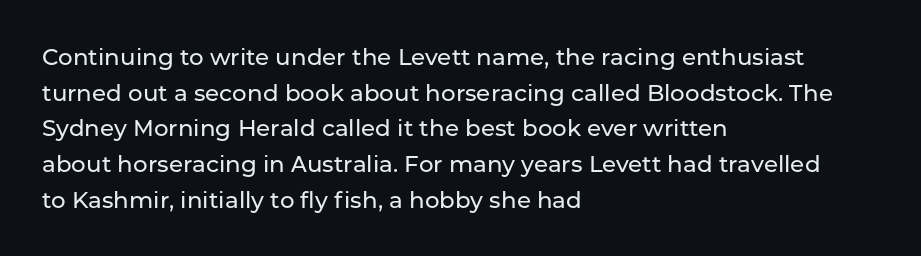
{"italic": "no", "underline": "no", "align": "left", "line_spacing": "normal", "line_spacing_ratio": 1.55, "letter_spacing": "normal", "letter_spacing_em": 0.0, "glyph_px": 23}
